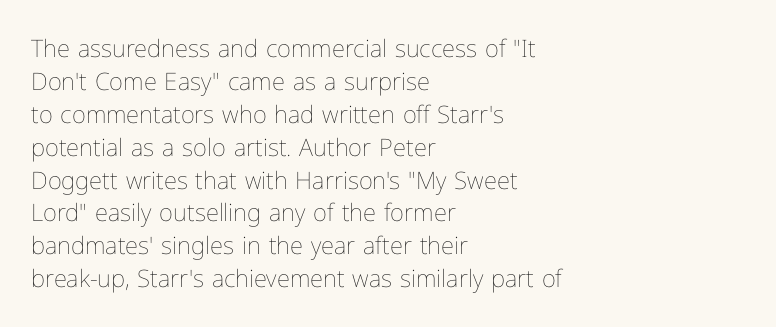
The image shows 24 px text type, upright; set left-aligned, normal line spacing (1.37x), normal letter spacing, not underlined.
